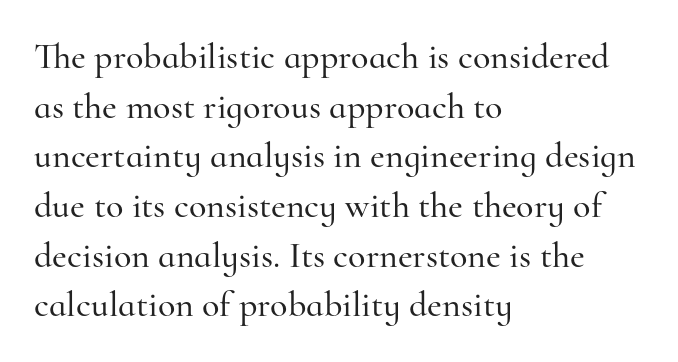
Q: Is the text italic (slanted)? A: No, it is upright.
Q: Is the typeface a serif or a sans-serif typeface? A: Serif.
Q: Is the text underlined? A: No.
Q: How is the paragraph aligned? A: Left-aligned.
Q: Is the spacing between letters normal or unusually wide? A: Normal.
Q: Is the spacing between lines tight, normal or loose? A: Normal.
Q: Width (condensed, normal, or wide)? A: Normal.
Q: Stroke contrast? A: High.
Q: x-height? A: Small.
Q: Monospaced? A: No.
